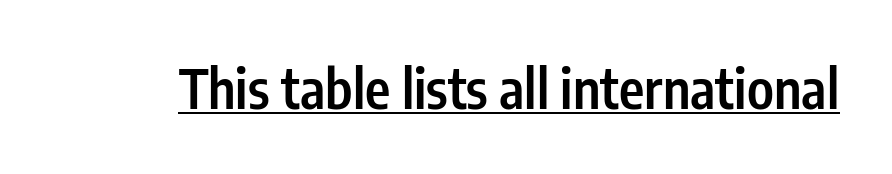
A typesetter would call this proportional, since set widths differ per character. The face used here appears with an underline applied. Is the letter spacing exaggerated? No — it looks like the ordinary default. The lettering stays uniformly vertical, giving the passage a roman look.
